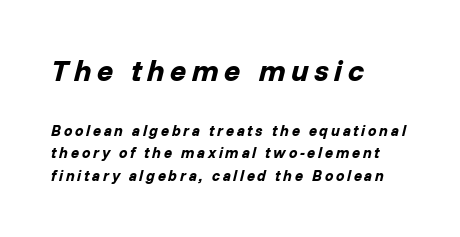
{"italic": "yes", "lean": "right", "slant_degrees": 14, "bold": "yes", "weight": "bold", "width": "normal", "stroke_contrast": "low", "x_height": "medium", "monospaced": "no", "underline": "no", "align": "left", "line_spacing": "normal", "line_spacing_ratio": 1.52, "larger_block": "first", "size_ratio": 2.0, "glyph_px": 30}
